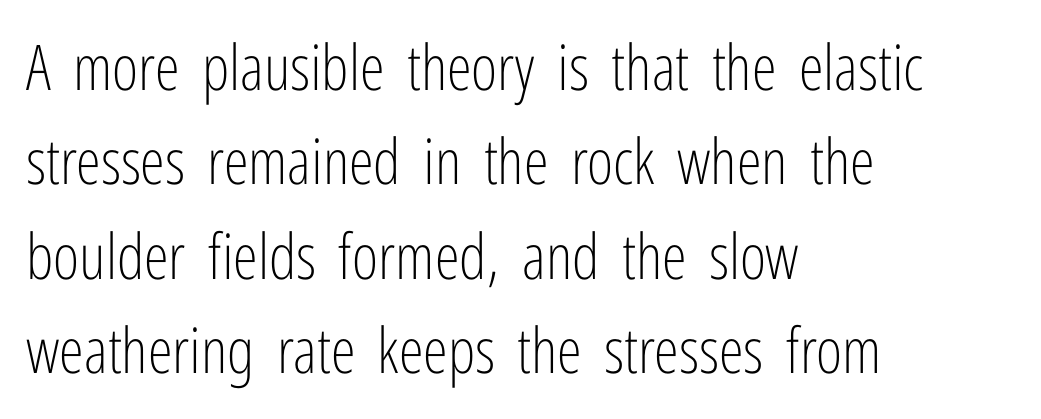
Is the block centered? No — it sits flush against the left margin. Default kerning and tracking; the words read as compact shapes. Beneath every word, the page is bare. The passage shown is not bold in any degree. The rendering uses a moderate line-height, typical for paragraphs.
